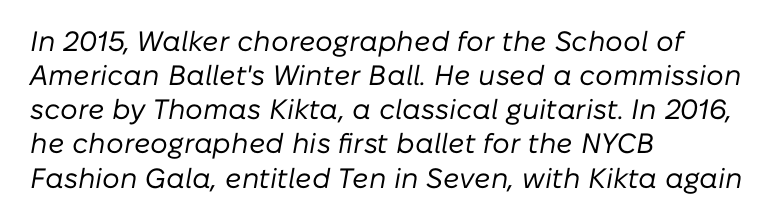
The image shows 28 px regular-weight type, italic (leaning right); set left-aligned, line spacing 1.22x, normal letter spacing, not underlined; low stroke contrast and a medium x-height.
